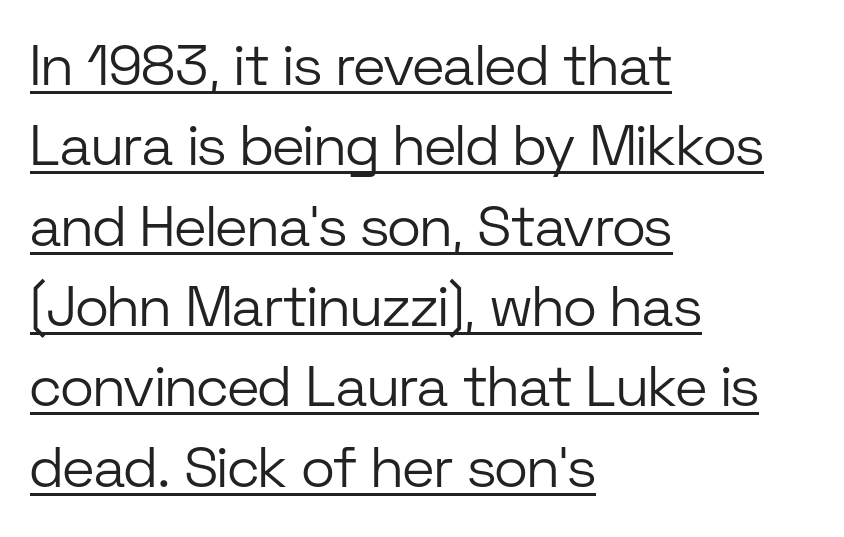
Default kerning and tracking; the words read as compact shapes. You can see a thin bar hugging the bottom of the glyphs. Vertical stems look standard width or narrower in stroke. The passage shown is typed in a proportional face where columns would drift. The setting favours the left margin, as ordinary paragraphs usually do.
